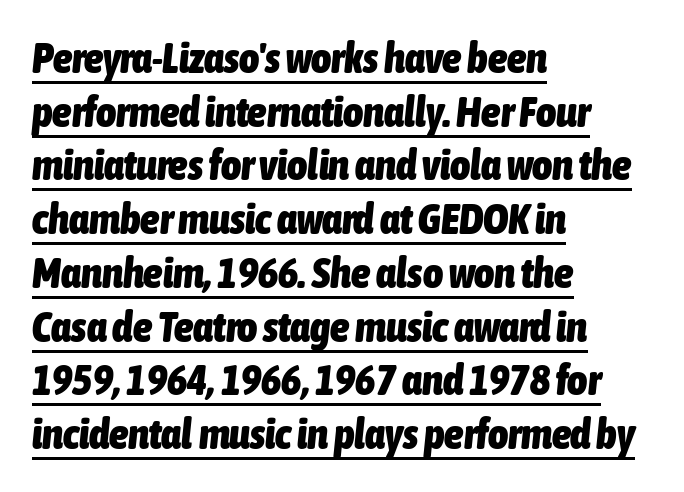
{"italic": "yes", "lean": "right", "slant_degrees": 6, "bold": "yes", "weight": "heavy", "width": "condensed", "stroke_contrast": "low", "x_height": "medium", "monospaced": "no", "underline": "yes", "align": "left", "line_spacing": "normal", "line_spacing_ratio": 1.25, "letter_spacing": "normal", "letter_spacing_em": 0.0, "glyph_px": 43}
